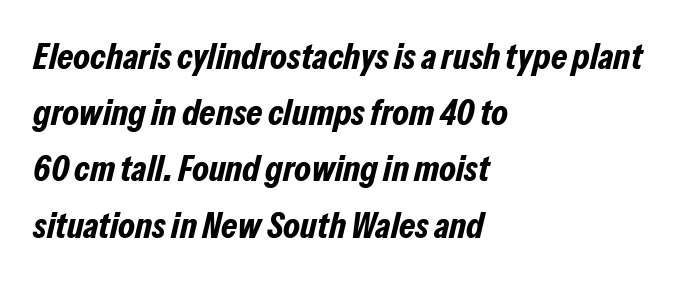
In terms of letterspacing, this is plain default setting. These lines were composed using italics. Is the type bold? Yes — the strokes are clearly thick and heavy. The passage shown is not underscored anywhere.
